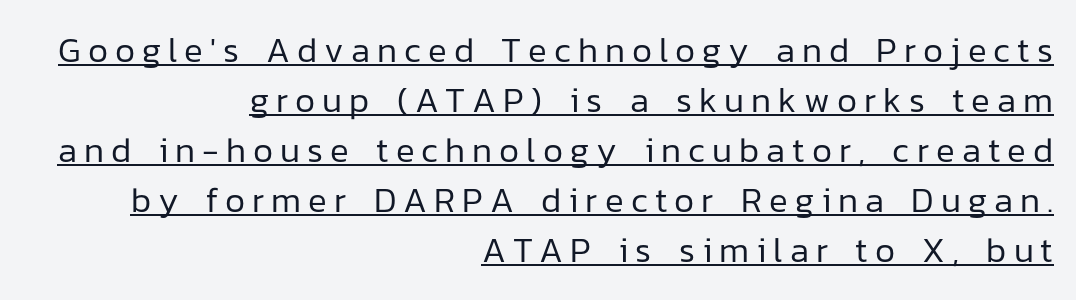
Q: Is the text bold? A: No.
Q: Is the text italic (slanted)? A: No, it is upright.
Q: Is the typeface a serif or a sans-serif typeface? A: Sans-serif.
Q: Is the text underlined? A: Yes.
Q: How is the paragraph aligned? A: Right-aligned.
Q: Is the spacing between letters normal or unusually wide? A: Unusually wide.
Q: Is the spacing between lines tight, normal or loose? A: Normal.
Q: Width (condensed, normal, or wide)? A: Normal.
Q: Stroke contrast? A: Low.
Q: x-height? A: Medium.
Q: Monospaced? A: No.
